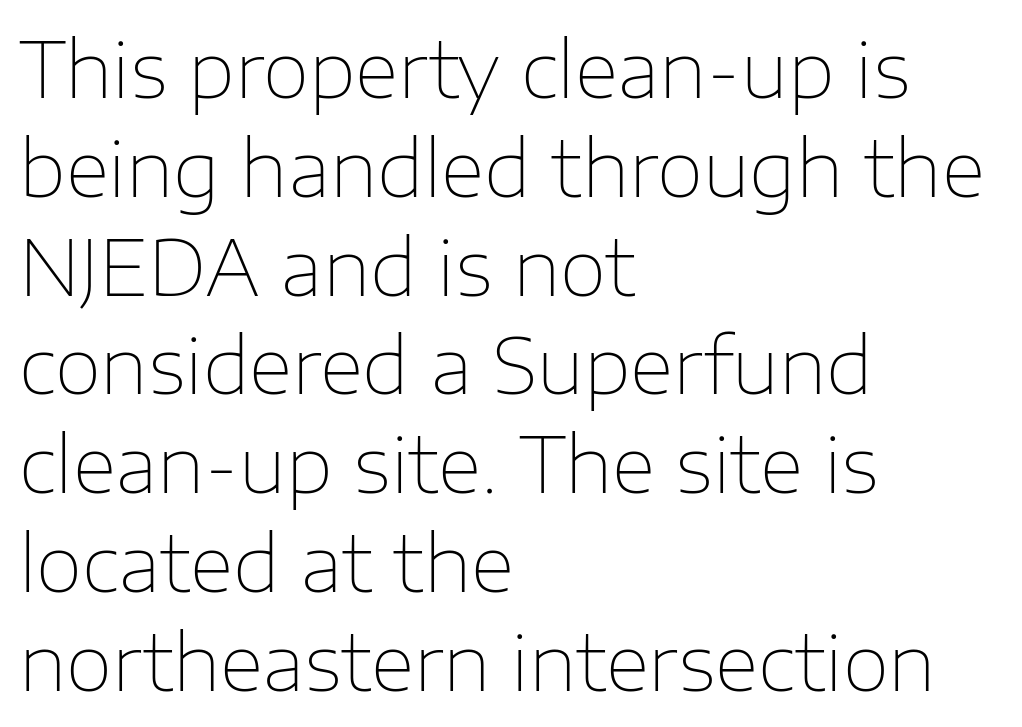
The image shows 76 px thin sans-serif type, upright; set left-aligned, normal line spacing (1.3x), normal letter spacing, not underlined; low stroke contrast and a medium x-height.
